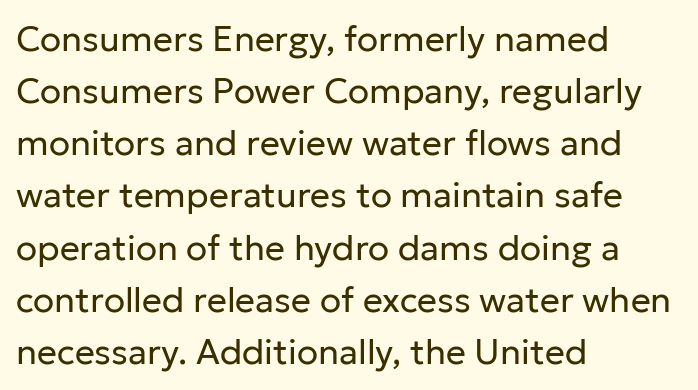
Q: Is the text bold? A: No.
Q: Is the text italic (slanted)? A: No, it is upright.
Q: Is the typeface a serif or a sans-serif typeface? A: Sans-serif.
Q: Is the text underlined? A: No.
Q: How is the paragraph aligned? A: Left-aligned.
Q: Is the spacing between letters normal or unusually wide? A: Normal.
Q: Is the spacing between lines tight, normal or loose? A: Normal.
Q: Width (condensed, normal, or wide)? A: Normal.
Q: Stroke contrast? A: Low.
Q: x-height? A: Medium.
Q: Monospaced? A: No.
